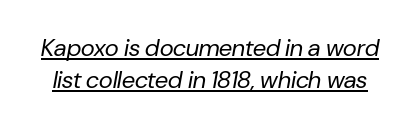
The image shows 24 px text type, italic (leaning right); set normal line spacing (1.34x), normal letter spacing, underlined.
